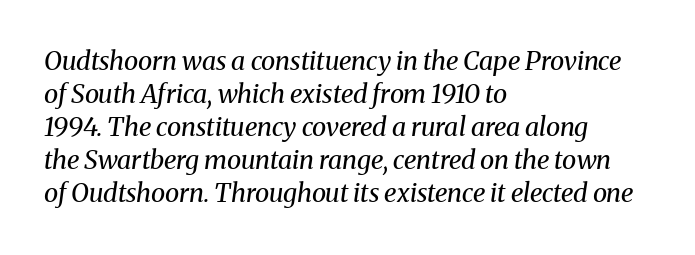
This sample is left-justified, so line endings fall wherever the words run out. Here the glyphs are tracked normally, forming tight word shapes. Nothing heavy about these letters — not bold at all. The space between consecutive lines is moderate. The gap between lines stays unmarked. The font's italic variant was chosen for this text.
